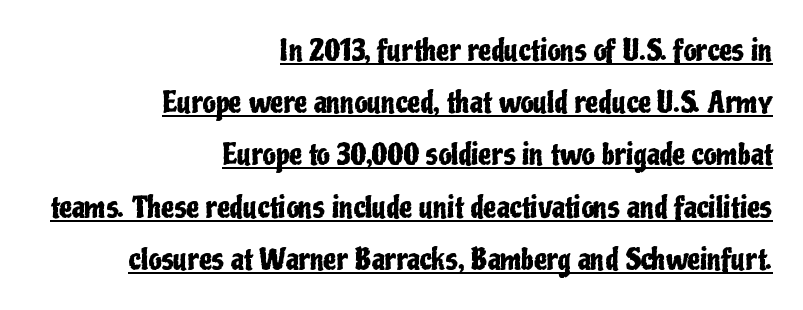
The letters sit at their default tracking, neither squeezed nor spread. Reading down the block, your eye finds every line finishing at a fixed right position. Designer's note — italics off, roman on. Each letter keeps its own natural width here, so spacing adapts to shape.
